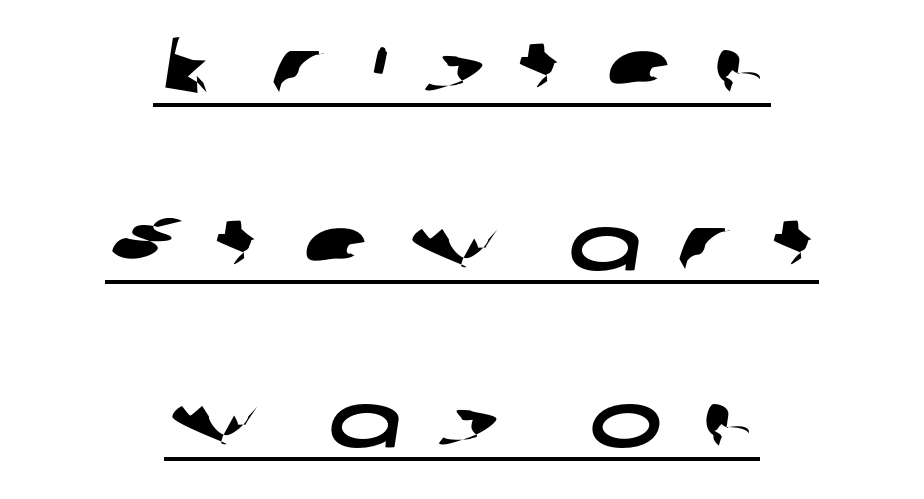
{"serif": "no", "width": "wide", "stroke_contrast": "low", "x_height": "medium", "monospaced": "no", "underline": "yes", "align": "center", "line_spacing": "loose", "line_spacing_ratio": 2.3, "letter_spacing": "wide", "letter_spacing_em": 0.49, "glyph_px": 77}
